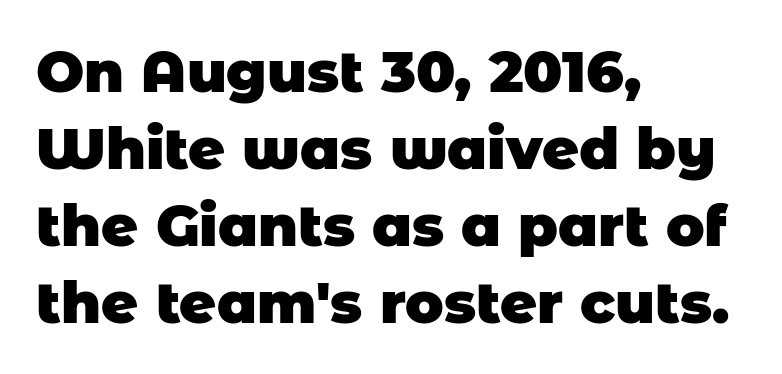
A typesetter would label this face a sans. Every row of glyphs begins at an identical x-position on the left. These lines carry a lot of weight — the face is fully bold. The vertical gap from one line to the next is medium. No word sits above an underline. Varying glyph widths throughout — classic text-font behaviour.
